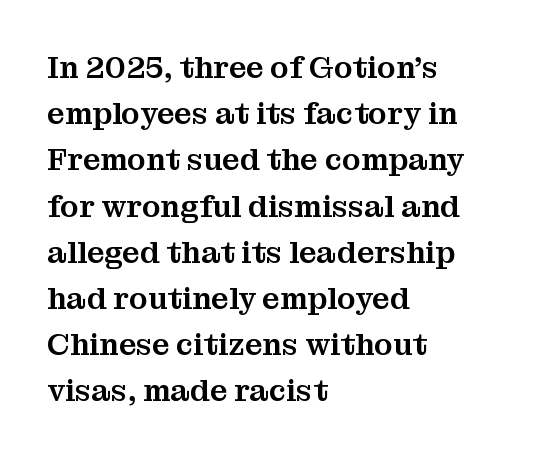
Q: Is the text italic (slanted)? A: No, it is upright.
Q: Is the typeface a serif or a sans-serif typeface? A: Serif.
Q: Is the text underlined? A: No.
Q: How is the paragraph aligned? A: Left-aligned.
Q: Is the spacing between letters normal or unusually wide? A: Normal.
Q: Is the spacing between lines tight, normal or loose? A: Normal.
Q: Width (condensed, normal, or wide)? A: Normal.
Q: Stroke contrast? A: Medium.
Q: x-height? A: Medium.
Q: Monospaced? A: No.
